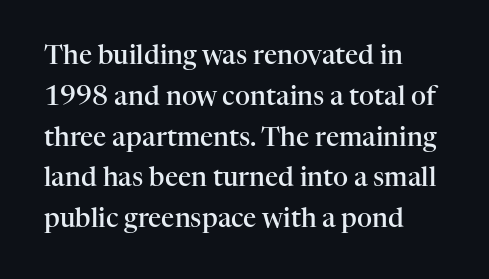
Caption: semibold face, moderately heavy strokes. Students, observe: this is what conventionally led text looks like. Quick note: not italic, upright. A bare baseline throughout the passage.
